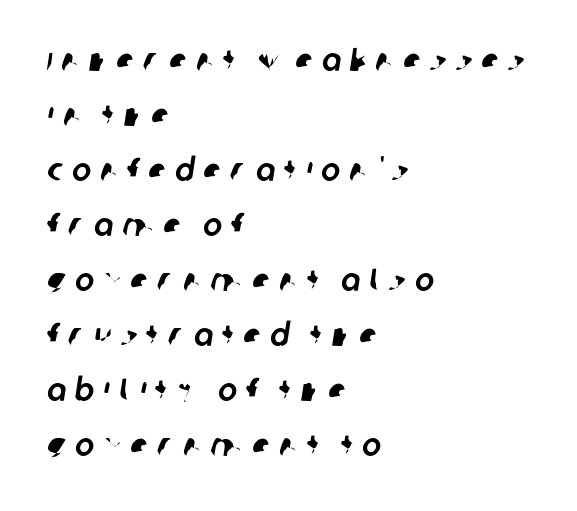
In terms of letterform style, serifs are entirely absent. The zone under the glyphs is completely vacant. Is this a fixed-width face? No — the glyphs have proportional, varying widths. This rendering widens character spacing well past its baseline value. In CSS terms this would be text-align: left.
